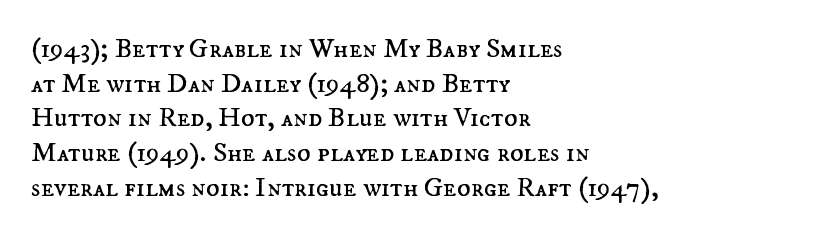
Q: Is the text bold? A: No.
Q: Is the text italic (slanted)? A: No, it is upright.
Q: Is the text underlined? A: No.
Q: How is the paragraph aligned? A: Left-aligned.
Q: Is the spacing between letters normal or unusually wide? A: Normal.
Q: Width (condensed, normal, or wide)? A: Normal.
Q: Stroke contrast? A: Medium.
Q: x-height? A: Small.
Q: Monospaced? A: No.
